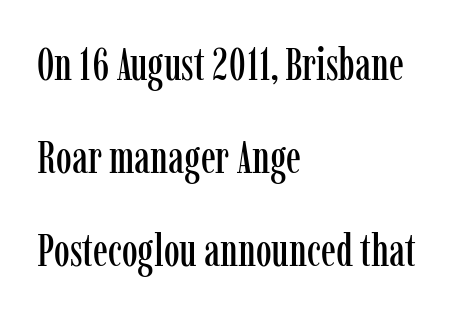
The image shows 45 px condensed serif type, upright; set left-aligned, loose line spacing (2.07x), normal letter spacing, not underlined; low stroke contrast and a medium x-height.
